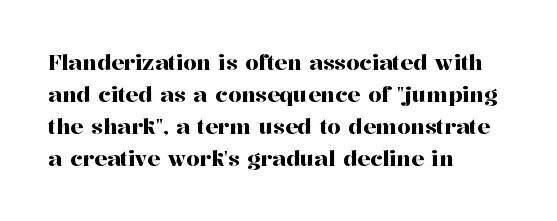
Spacing between characters is what you'd get straight out of the box. This sample is left-justified, so line endings fall wherever the words run out. Has an underline been added? It has not. Evenly set lines give the paragraph a standard silhouette. You can tell it's not italic because the verticals are truly vertical.
